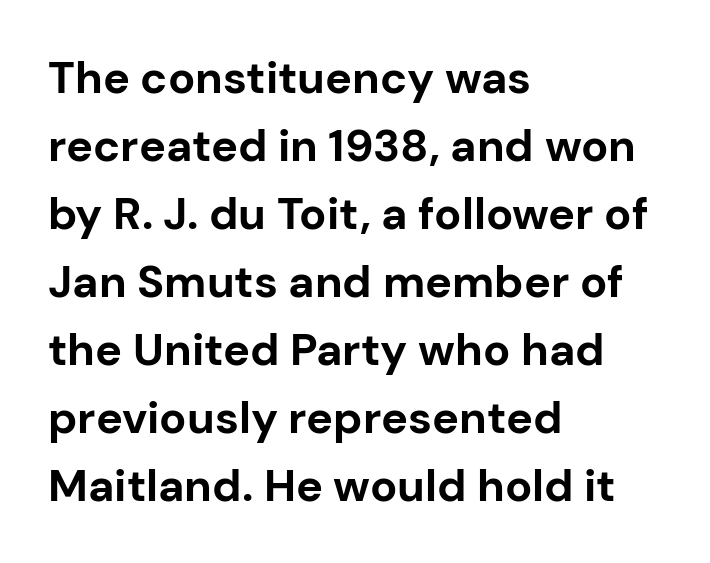
The letters are bold, with thick, heavy strokes. The glyphs are unaccompanied by any horizontal stroke below them. Character widths vary here, with narrow letters taking less room than wide ones. Every stem runs plumb, perpendicular to the baseline.
